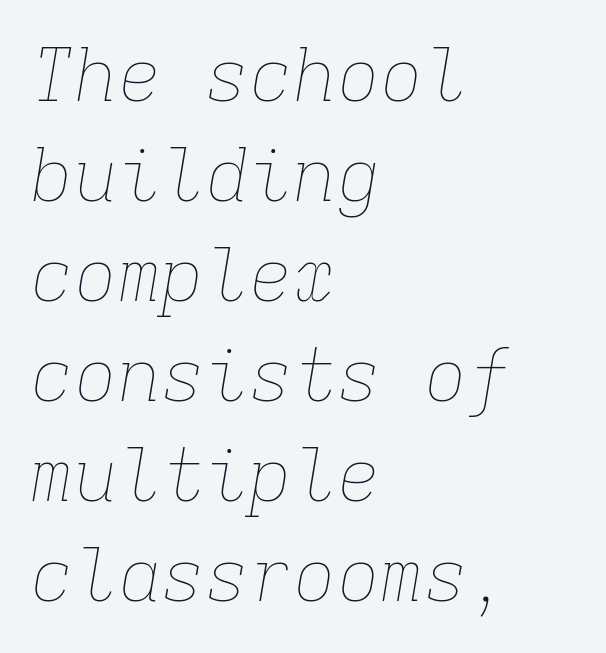
Q: Is the text bold? A: No.
Q: Is the text italic (slanted)? A: Yes, it leans right by about 9 degrees.
Q: Is the text underlined? A: No.
Q: How is the paragraph aligned? A: Left-aligned.
Q: Is the spacing between letters normal or unusually wide? A: Normal.
Q: Is the spacing between lines tight, normal or loose? A: Normal.
Q: Width (condensed, normal, or wide)? A: Normal.
Q: Stroke contrast? A: Low.
Q: x-height? A: Medium.
Q: Monospaced? A: Yes.
